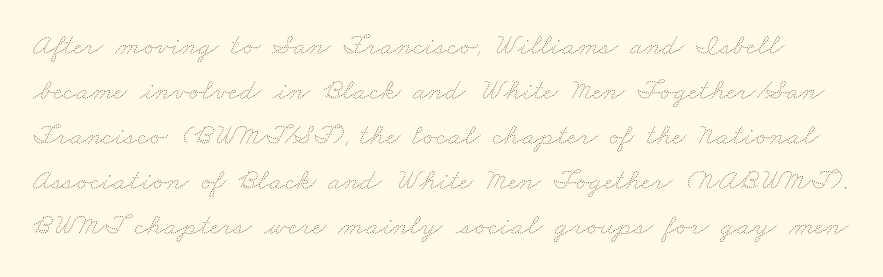
{"bold": "no", "weight": "thin", "width": "wide", "stroke_contrast": "low", "x_height": "small", "monospaced": "no", "underline": "no", "line_spacing": "normal", "line_spacing_ratio": 1.5, "letter_spacing": "normal", "letter_spacing_em": 0.0, "glyph_px": 30}
